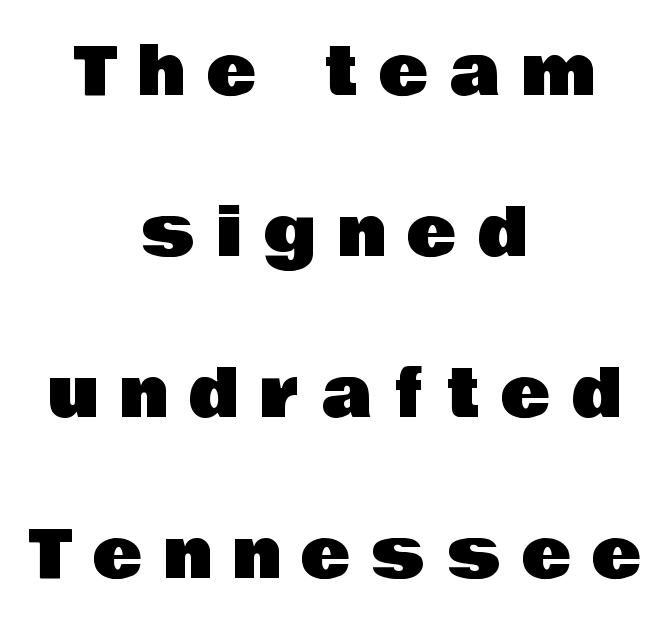
A typesetter would call this heavily tracked-out type. The designer dialed line spacing up above the default. This rendering uses center alignment, leaving both contours irregular but symmetric. The strip under each line holds only bare page.
